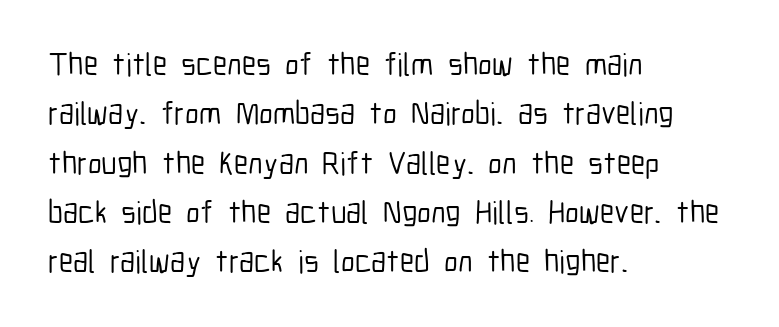
{"serif": "no", "italic": "no", "width": "condensed", "stroke_contrast": "low", "x_height": "medium", "monospaced": "no", "underline": "no", "align": "left", "line_spacing": "normal", "line_spacing_ratio": 1.54, "letter_spacing": "normal", "letter_spacing_em": 0.0, "glyph_px": 32}
